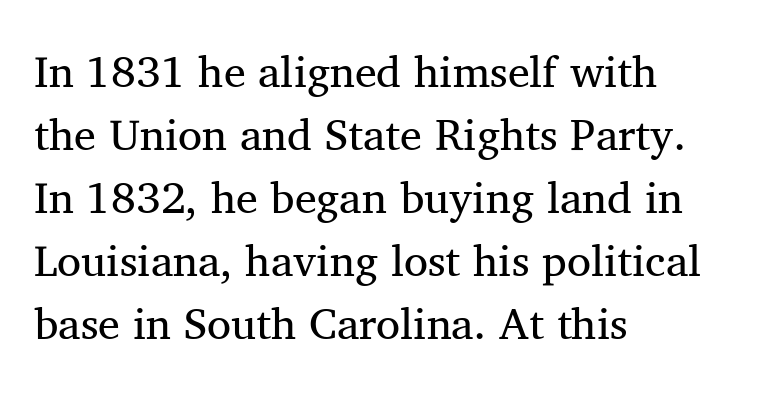
{"serif": "yes", "italic": "no", "bold": "no", "weight": "regular", "width": "normal", "stroke_contrast": "medium", "x_height": "medium", "monospaced": "no", "underline": "no", "align": "left", "line_spacing": "normal", "line_spacing_ratio": 1.43, "letter_spacing": "normal", "letter_spacing_em": 0.0, "glyph_px": 44}
